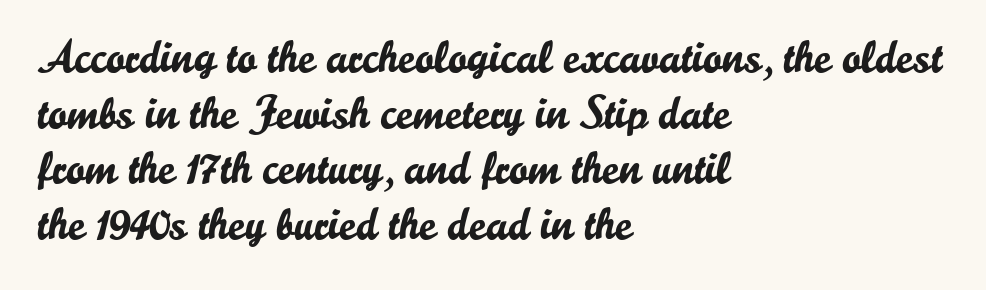
The image shows 46 px sans-serif type; set left-aligned, line spacing 1.21x, normal letter spacing, not underlined; low stroke contrast and a small x-height.
